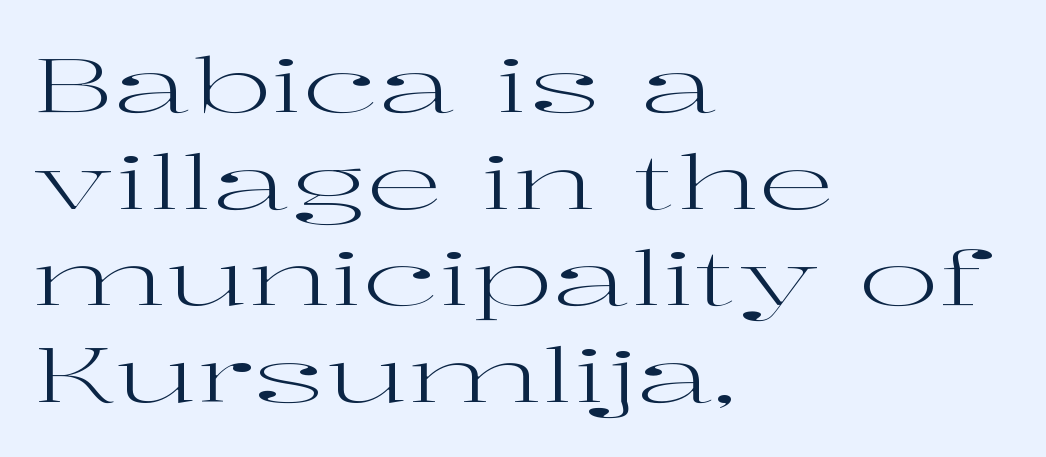
{"serif": "yes", "italic": "no", "bold": "no", "weight": "regular", "width": "wide", "stroke_contrast": "high", "x_height": "medium", "monospaced": "no", "underline": "no", "align": "left", "line_spacing": "normal", "line_spacing_ratio": 1.27, "letter_spacing": "normal", "letter_spacing_em": 0.0, "glyph_px": 76}
